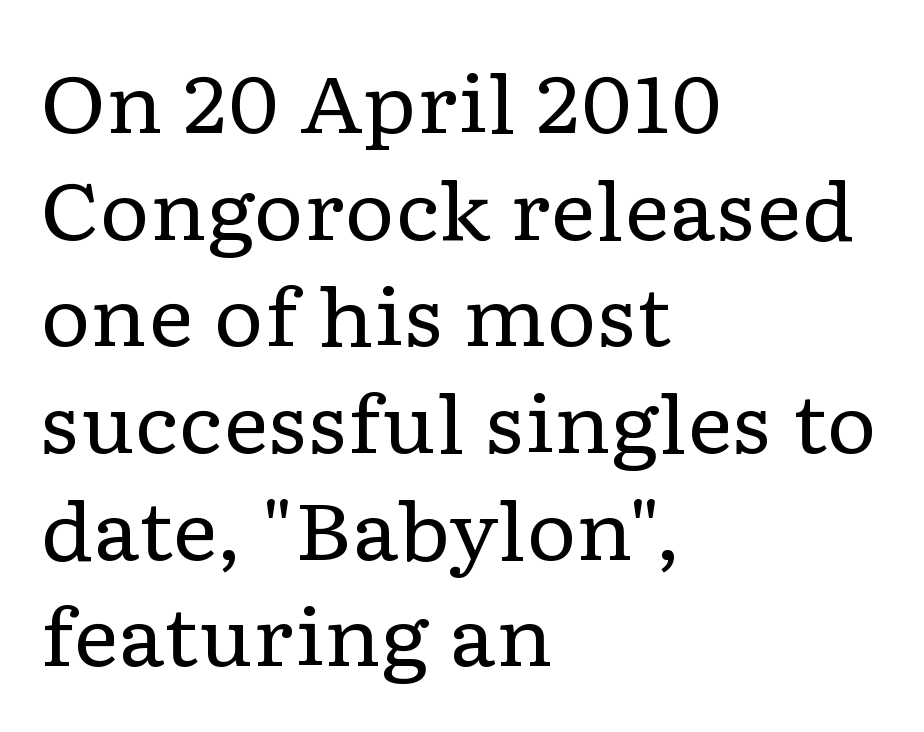
Q: Is the text bold? A: No.
Q: Is the text italic (slanted)? A: No, it is upright.
Q: Is the typeface a serif or a sans-serif typeface? A: Serif.
Q: Is the text underlined? A: No.
Q: How is the paragraph aligned? A: Left-aligned.
Q: Is the spacing between letters normal or unusually wide? A: Normal.
Q: Is the spacing between lines tight, normal or loose? A: Normal.
Q: Width (condensed, normal, or wide)? A: Wide.
Q: Stroke contrast? A: Low.
Q: x-height? A: Medium.
Q: Monospaced? A: No.
